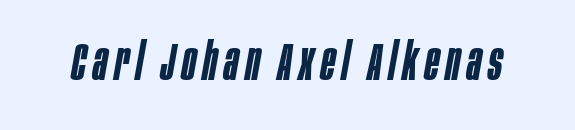
Q: Is the text bold? A: Semi-bold.
Q: Is the text italic (slanted)? A: Yes, it leans right by about 10 degrees.
Q: Is the text underlined? A: No.
Q: Width (condensed, normal, or wide)? A: Condensed.
Q: Stroke contrast? A: Low.
Q: x-height? A: Large.
Q: Monospaced? A: No.
